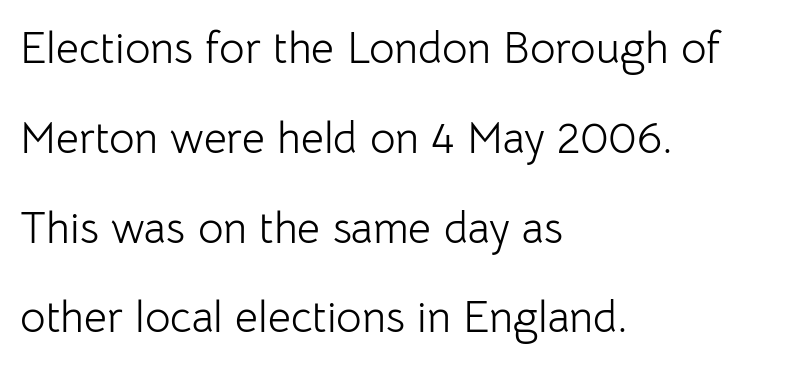
The image shows 44 px light sans-serif type, upright; set left-aligned, loose line spacing (2.04x), normal letter spacing, not underlined; low stroke contrast and a medium x-height.
